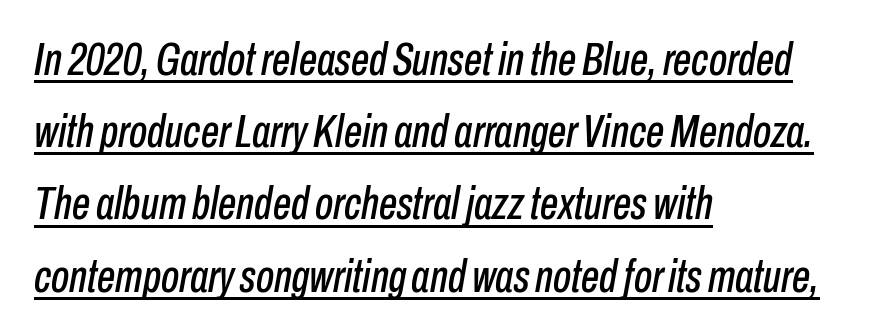
{"italic": "yes", "lean": "right", "slant_degrees": 10, "width": "condensed", "stroke_contrast": "low", "x_height": "medium", "monospaced": "no", "underline": "yes", "align": "left", "line_spacing": "normal", "line_spacing_ratio": 1.57, "letter_spacing": "normal", "letter_spacing_em": 0.0, "glyph_px": 46}
